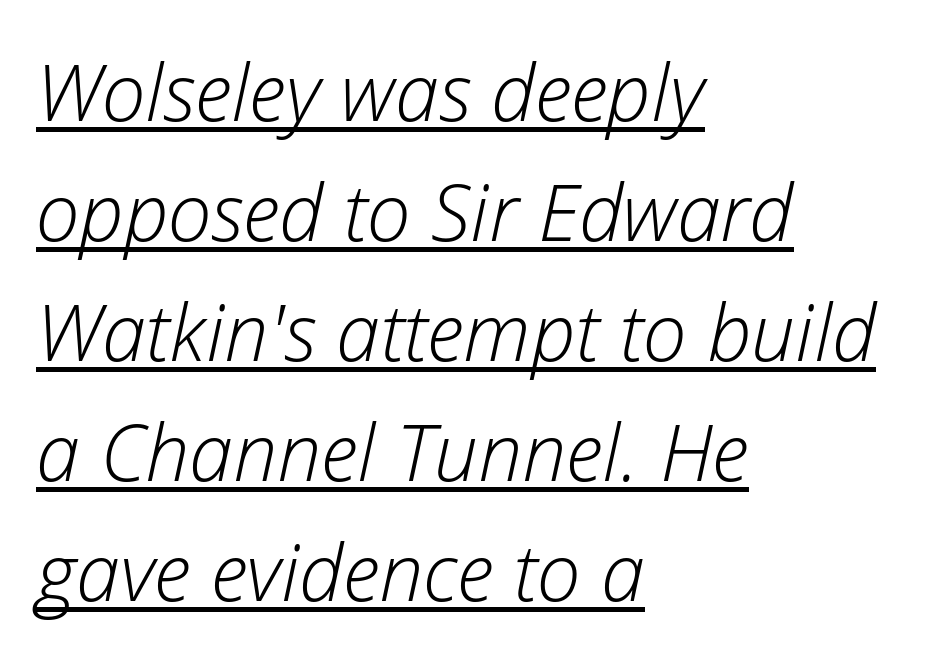
Regarding leading, the lines here are spaced in the standard way. The letterforms sit at book weight or below. Each letter keeps its own natural width here, so spacing adapts to shape. Each word holds together tightly as a unit, with standard inter-letter gaps. Decoration check: the copy is underlined. This sample uses an oblique cut, with every glyph tilted off the vertical.
